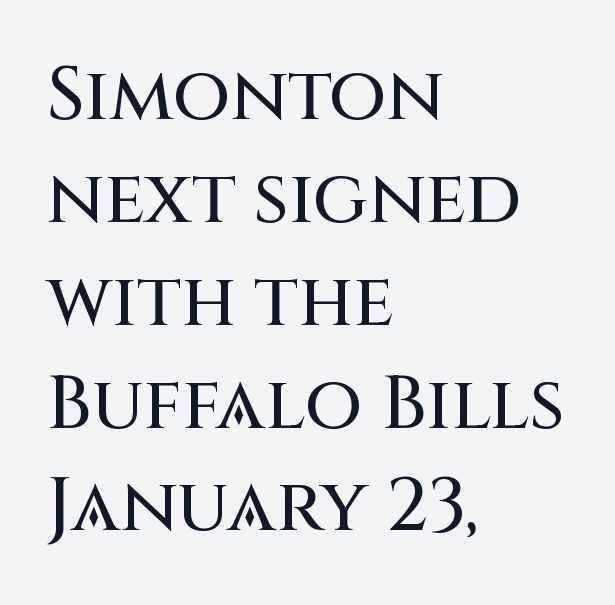
Posture: upright roman. What kind of face is this? One without serifs — a sans. Only glyphs here, with clear space below each row. Observe the ordinary spacing: letters are neighbours, not strangers.
